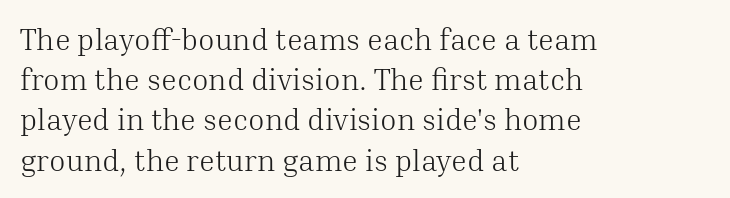
Q: Is the text bold? A: No.
Q: Is the text italic (slanted)? A: No, it is upright.
Q: Is the typeface a serif or a sans-serif typeface? A: Serif.
Q: Is the text underlined? A: No.
Q: How is the paragraph aligned? A: Left-aligned.
Q: Is the spacing between letters normal or unusually wide? A: Normal.
Q: Is the spacing between lines tight, normal or loose? A: Normal.
Q: Width (condensed, normal, or wide)? A: Normal.
Q: Stroke contrast? A: Medium.
Q: x-height? A: Medium.
Q: Monospaced? A: No.
